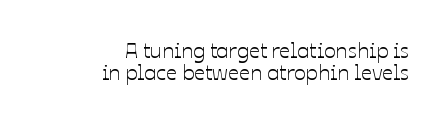
The image shows 22 px text type, upright; set right-aligned, tight line spacing (0.99x), normal letter spacing, not underlined.
